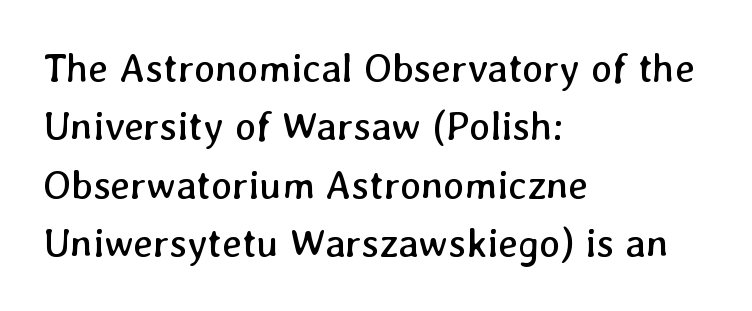
The image shows 40 px regular-weight type; set left-aligned, normal line spacing (1.46x), normal letter spacing, not underlined; low stroke contrast and a medium x-height.
